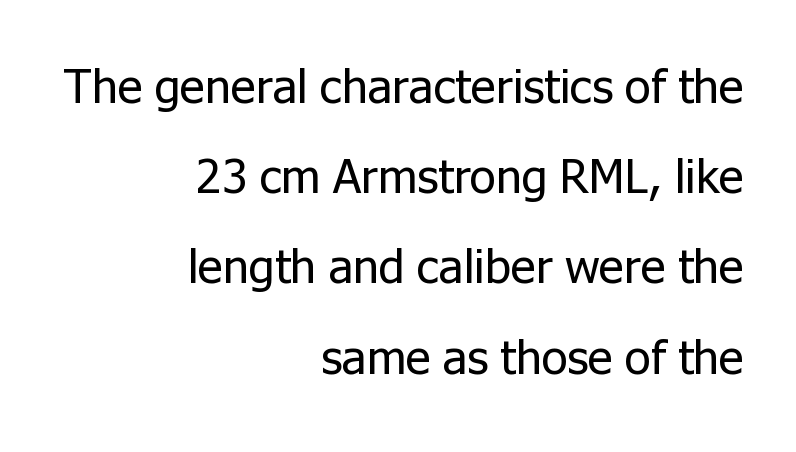
Q: Is the text bold? A: No.
Q: Is the text italic (slanted)? A: No, it is upright.
Q: Is the typeface a serif or a sans-serif typeface? A: Sans-serif.
Q: Is the text underlined? A: No.
Q: How is the paragraph aligned? A: Right-aligned.
Q: Is the spacing between letters normal or unusually wide? A: Normal.
Q: Width (condensed, normal, or wide)? A: Normal.
Q: Stroke contrast? A: Low.
Q: x-height? A: Medium.
Q: Monospaced? A: No.
